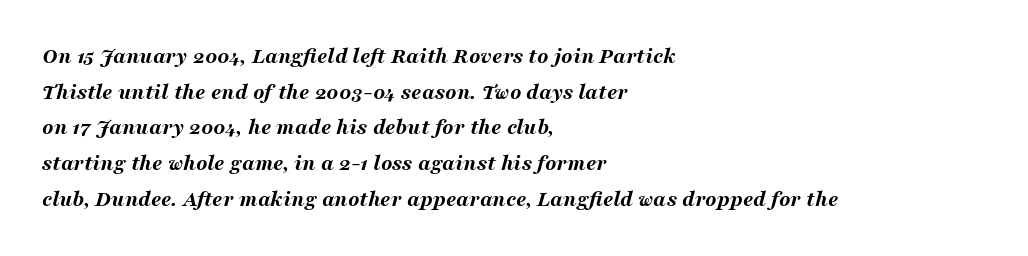
These lines keep a tight, regular rhythm from letter to letter. When letters slant like this, we call the style italic. These lines stack with their left ends in a neat column. Unmarked baselines from the first word to the last. On the weight axis this lands at bold, roughly 700. Normally led — the rows are evenly, conventionally spaced.
